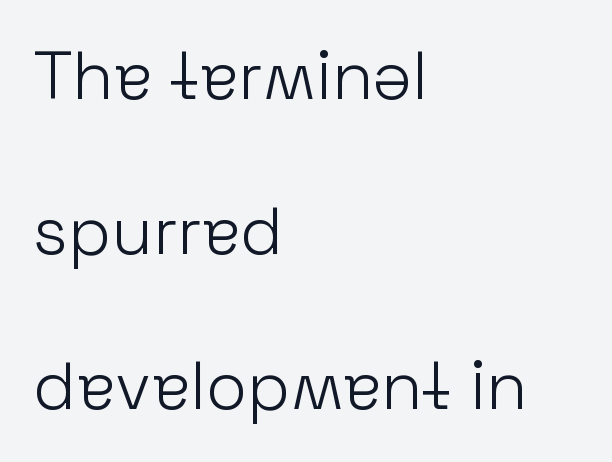
{"serif": "no", "italic": "no", "bold": "no", "weight": "light", "width": "normal", "stroke_contrast": "low", "x_height": "medium", "monospaced": "no", "underline": "no", "align": "left", "line_spacing": "loose", "line_spacing_ratio": 2.31, "letter_spacing": "normal", "letter_spacing_em": 0.0, "glyph_px": 67}
